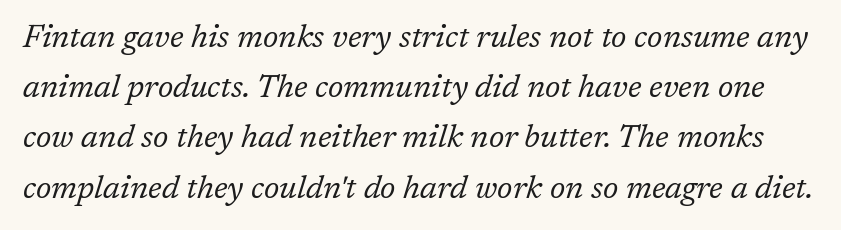
The image shows 32 px regular-weight serif type, italic (leaning right); set normal line spacing (1.57x), normal letter spacing, not underlined; low stroke contrast and a medium x-height.
